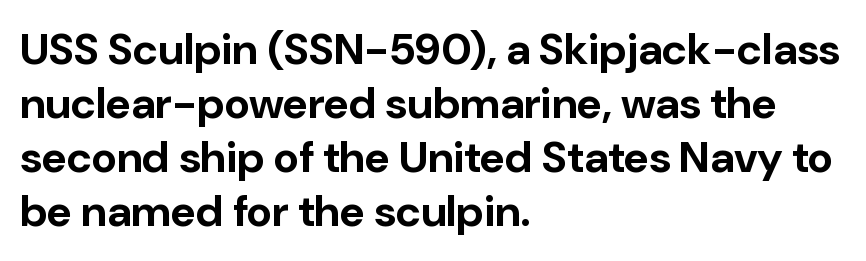
The image shows 44 px bold sans-serif type, upright; set left-aligned, line spacing 1.23x, normal letter spacing, not underlined; low stroke contrast and a medium x-height.
